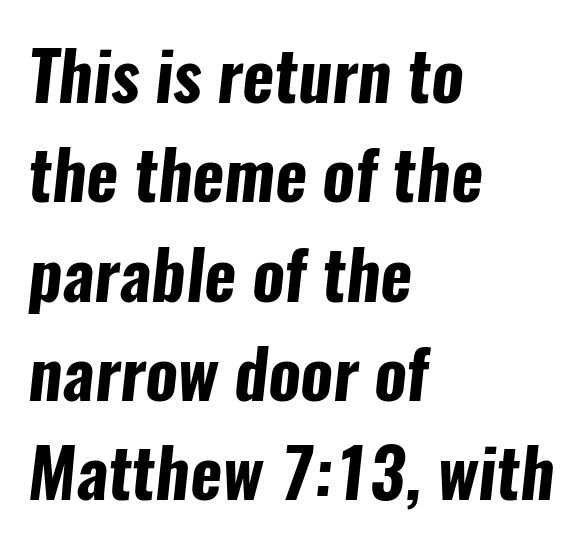
Q: Is the text bold? A: Yes.
Q: Is the typeface a serif or a sans-serif typeface? A: Sans-serif.
Q: Is the text underlined? A: No.
Q: How is the paragraph aligned? A: Left-aligned.
Q: Is the spacing between letters normal or unusually wide? A: Normal.
Q: Is the spacing between lines tight, normal or loose? A: Normal.
Q: Width (condensed, normal, or wide)? A: Condensed.
Q: Stroke contrast? A: Low.
Q: x-height? A: Medium.
Q: Monospaced? A: No.
